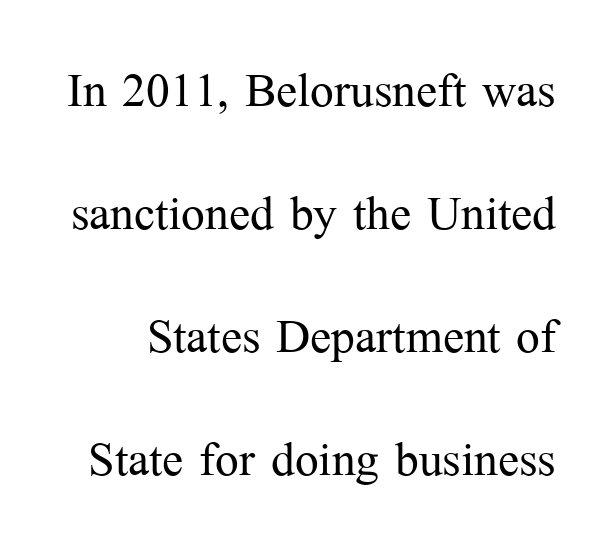
Q: Is the text bold? A: No.
Q: Is the text italic (slanted)? A: No, it is upright.
Q: Is the typeface a serif or a sans-serif typeface? A: Serif.
Q: Is the text underlined? A: No.
Q: Is the spacing between letters normal or unusually wide? A: Normal.
Q: Is the spacing between lines tight, normal or loose? A: Loose.
Q: Width (condensed, normal, or wide)? A: Normal.
Q: Stroke contrast? A: Medium.
Q: x-height? A: Medium.
Q: Monospaced? A: No.
